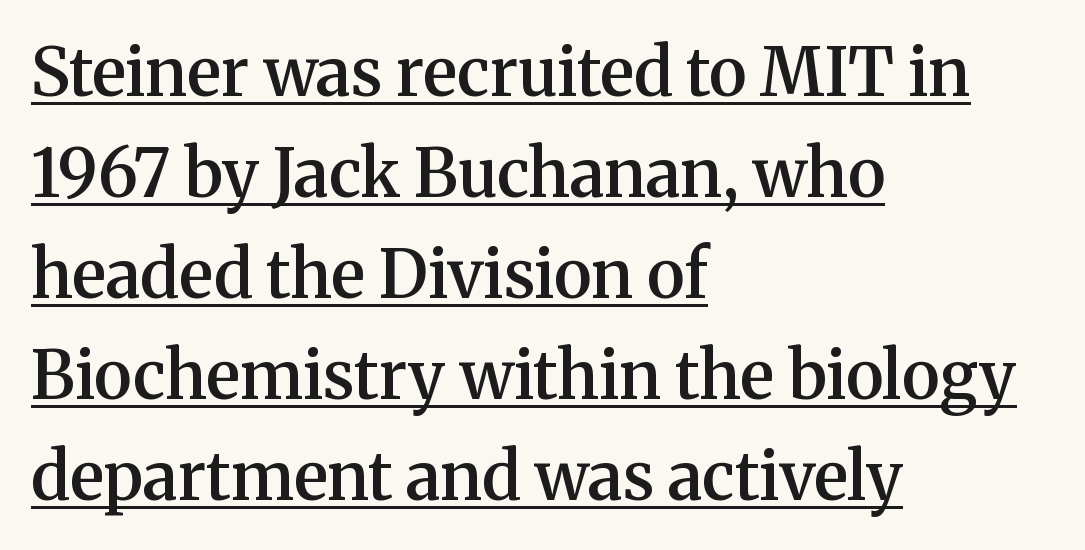
On the weight axis this lands at semibold, roughly 600. Caption: lettering with a line underneath. Varying glyph widths throughout — classic text-font behaviour. Caption: multi-line text, flush left, ragged right.
